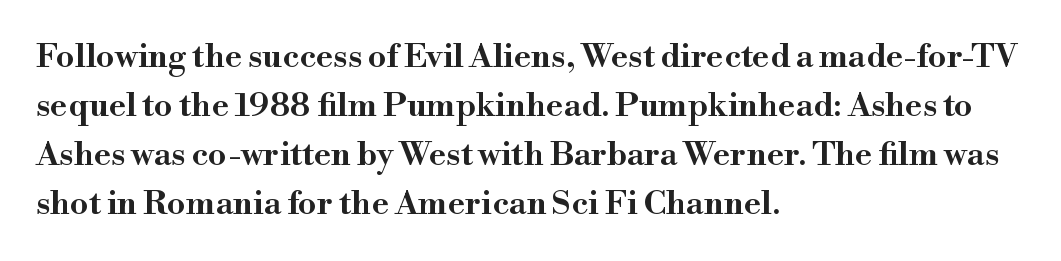
The image shows 33 px wide serif type, upright; set left-aligned, normal line spacing (1.48x), normal letter spacing, not underlined; high stroke contrast and a small x-height.
